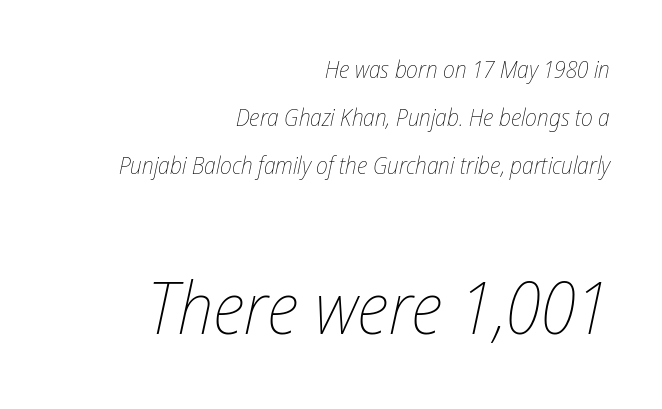
Q: Is the text bold? A: No.
Q: Is the text italic (slanted)? A: Yes, it leans right by about 12 degrees.
Q: Is the text underlined? A: No.
Q: How is the paragraph aligned? A: Right-aligned.
Q: Is the spacing between letters normal or unusually wide? A: Normal.
Q: Is the spacing between lines tight, normal or loose? A: Loose.
Q: Which block of text is set in a larger size, the first (top) or the second (bottom)? A: The second (bottom) one.
Q: Width (condensed, normal, or wide)? A: Condensed.
Q: Stroke contrast? A: Low.
Q: x-height? A: Medium.
Q: Monospaced? A: No.
